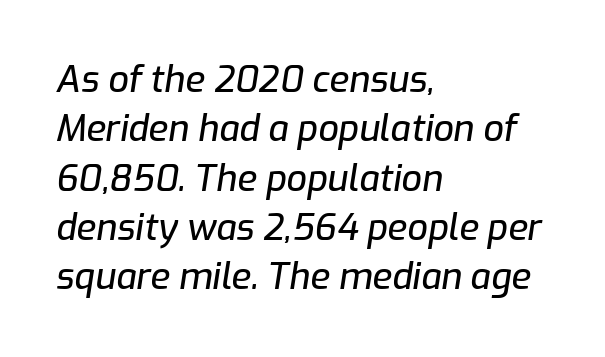
The image shows 36 px text type, italic (leaning right); set left-aligned, normal line spacing (1.37x), normal letter spacing, not underlined; low stroke contrast and a medium x-height.
